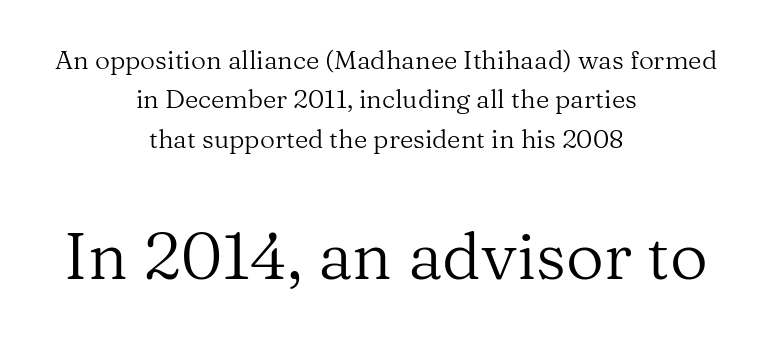
{"serif": "yes", "italic": "no", "bold": "no", "weight": "regular", "width": "normal", "stroke_contrast": "medium", "x_height": "medium", "monospaced": "no", "underline": "no", "align": "center", "line_spacing": "normal", "line_spacing_ratio": 1.51, "letter_spacing": "normal", "letter_spacing_em": 0.0, "larger_block": "second", "size_ratio": 2.54, "glyph_px": 66}
